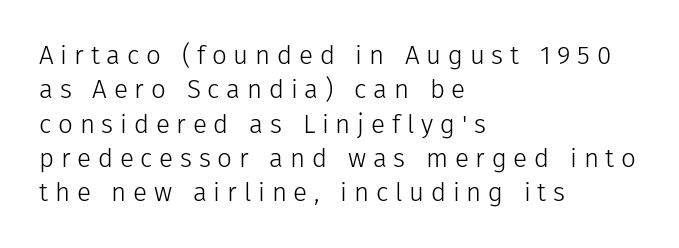
Designer's note — italics off, roman on. The zone under the glyphs is completely vacant. A typesetter would call this heavily tracked-out type. Notice how the passage keeps a crisp vertical edge on the left only. Interline gaps are of average width in this sample.
